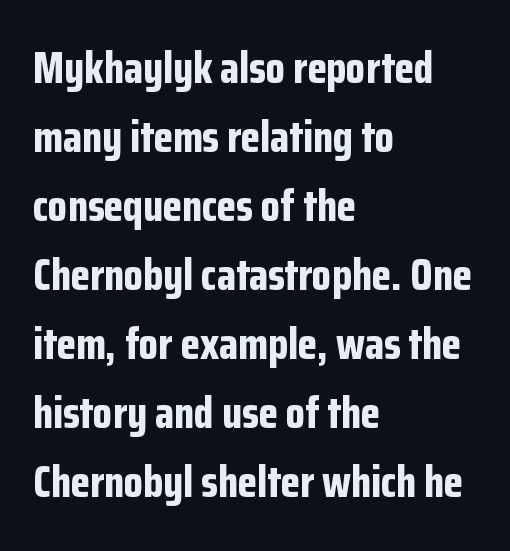
Q: Is the text bold? A: Yes.
Q: Is the text italic (slanted)? A: No, it is upright.
Q: Is the typeface a serif or a sans-serif typeface? A: Sans-serif.
Q: Is the text underlined? A: No.
Q: How is the paragraph aligned? A: Left-aligned.
Q: Is the spacing between letters normal or unusually wide? A: Normal.
Q: Is the spacing between lines tight, normal or loose? A: Normal.
Q: Width (condensed, normal, or wide)? A: Condensed.
Q: Stroke contrast? A: Low.
Q: x-height? A: Medium.
Q: Monospaced? A: No.
